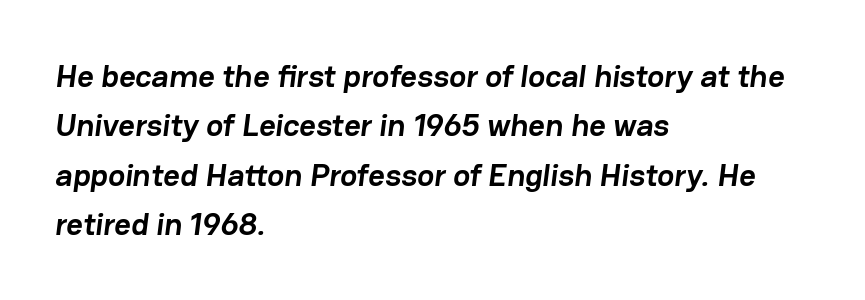
One glance says typical: line gaps are just what's usual. Each letter keeps its own natural width here, so spacing adapts to shape. Has an underline been added? It has not. Teacher's note: observe the even left margin — that is flush-left alignment.
